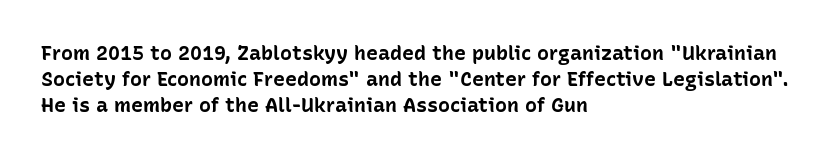
The lettering holds an erect, upright posture throughout. The text block is weighted toward the left margin, trailing off unevenly rightward. The strokes are fattened all the way to bold. Bare-footed words on every line.
